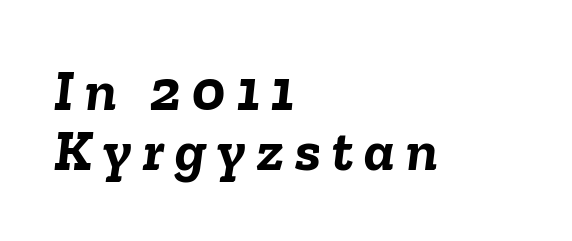
Plenty of ink on the page — the face is bold. The glyphs are unaccompanied by any horizontal stroke below them. Think of a printed novel: that variable character pitch is what you see here. Line starts are locked; line ends wander.
